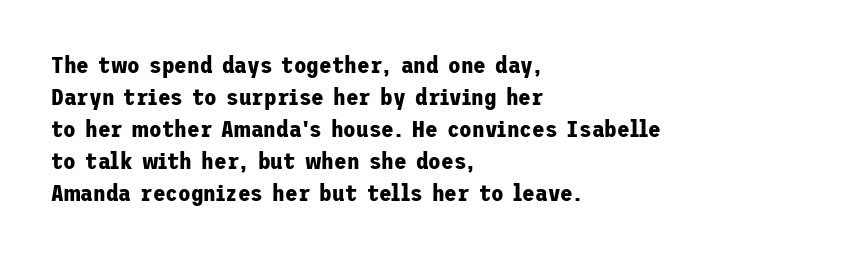
Q: Is the text bold? A: Yes.
Q: Is the text italic (slanted)? A: No, it is upright.
Q: Is the text underlined? A: No.
Q: How is the paragraph aligned? A: Left-aligned.
Q: Is the spacing between letters normal or unusually wide? A: Normal.
Q: Is the spacing between lines tight, normal or loose? A: Normal.
